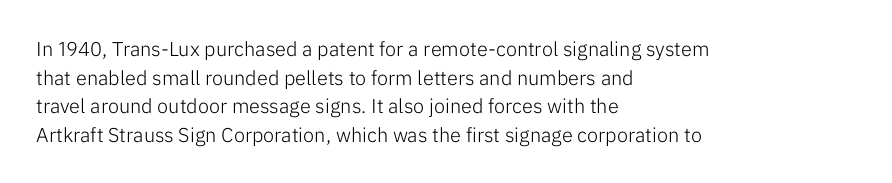
Honestly, the letter spacing is just normal — you wouldn't notice it. Every row of glyphs begins at an identical x-position on the left. The lettering holds an erect, upright posture throughout. A typesetter would call this leading conventional body-copy spacing.
